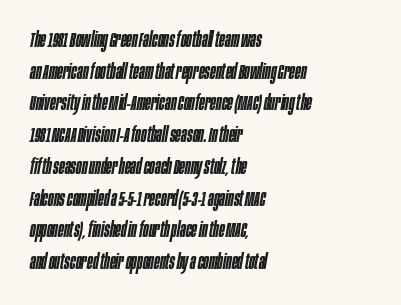
Q: Is the text bold? A: Semi-bold.
Q: Is the text italic (slanted)? A: Yes, it leans right by about 10 degrees.
Q: Is the text underlined? A: No.
Q: How is the paragraph aligned? A: Left-aligned.
Q: Is the spacing between letters normal or unusually wide? A: Normal.
Q: Is the spacing between lines tight, normal or loose? A: Normal.
